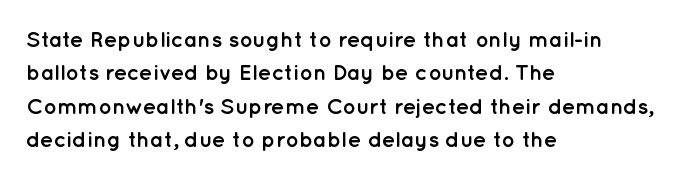
The strip under each line holds only bare page. Between one letter and the next there's only the usual sliver of space. Is there any slant? The stems are plumb. Plenty of ink on the page — the face is bold. Leading matches the norm, producing a regular column.
